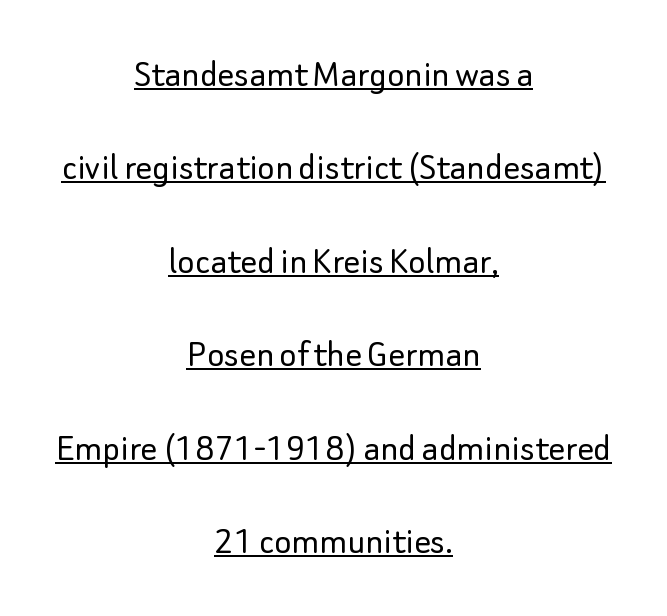
Q: Is the text bold? A: No.
Q: Is the text italic (slanted)? A: No, it is upright.
Q: Is the typeface a serif or a sans-serif typeface? A: Sans-serif.
Q: Is the text underlined? A: Yes.
Q: How is the paragraph aligned? A: Centered.
Q: Is the spacing between letters normal or unusually wide? A: Normal.
Q: Is the spacing between lines tight, normal or loose? A: Loose.
Q: Width (condensed, normal, or wide)? A: Normal.
Q: Stroke contrast? A: Low.
Q: x-height? A: Small.
Q: Monospaced? A: No.
